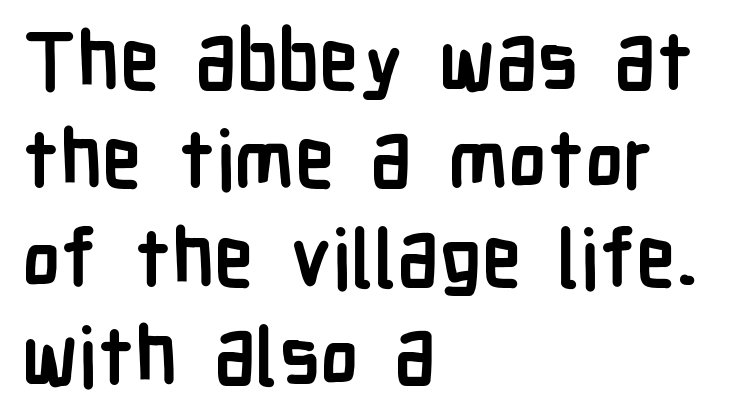
The ragged edge is on the right, which tells us the setting is flush left. A dark, heavy texture on the line: the type is bold. A typesetter would mark this as roman, not italic. The glyphs in this specimen are sans serif. Descender tails drop into unmarked territory. A typesetter would call this zero additional tracking.
